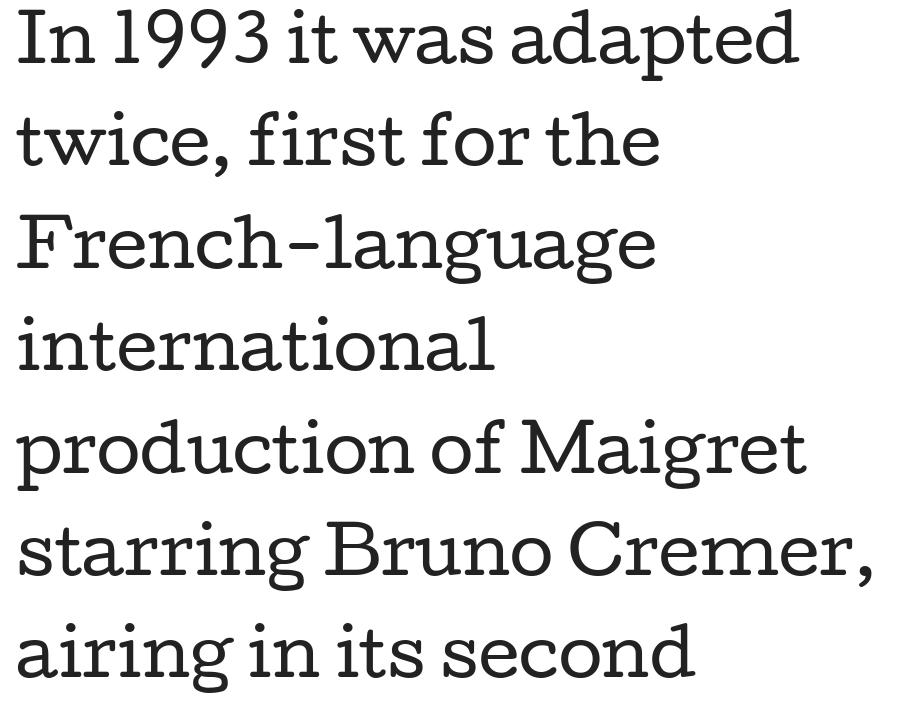
Q: Is the text bold? A: No.
Q: Is the text italic (slanted)? A: No, it is upright.
Q: Is the typeface a serif or a sans-serif typeface? A: Serif.
Q: Is the text underlined? A: No.
Q: How is the paragraph aligned? A: Left-aligned.
Q: Is the spacing between letters normal or unusually wide? A: Normal.
Q: Is the spacing between lines tight, normal or loose? A: Normal.
Q: Width (condensed, normal, or wide)? A: Wide.
Q: Stroke contrast? A: Low.
Q: x-height? A: Medium.
Q: Monospaced? A: No.
